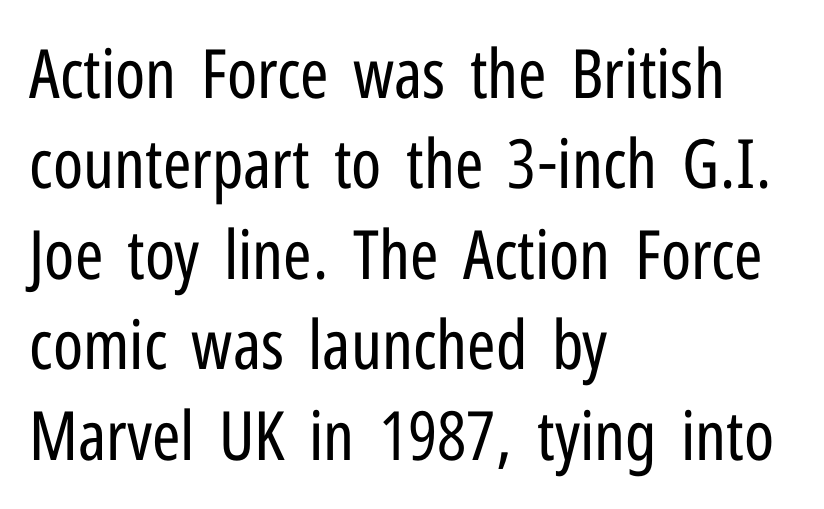
{"serif": "no", "italic": "no", "bold": "no", "weight": "regular", "width": "condensed", "stroke_contrast": "low", "x_height": "medium", "monospaced": "no", "underline": "no", "align": "left", "line_spacing": "normal", "line_spacing_ratio": 1.33, "letter_spacing": "normal", "letter_spacing_em": 0.0, "glyph_px": 68}
